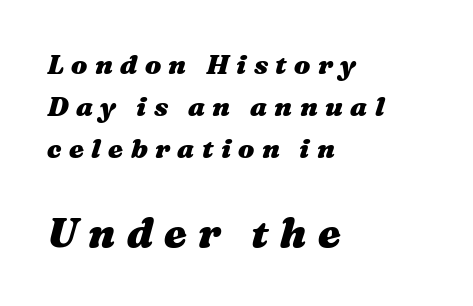
{"italic": "yes", "lean": "right", "slant_degrees": 16, "bold": "yes", "weight": "heavy", "width": "wide", "stroke_contrast": "medium", "x_height": "medium", "monospaced": "no", "underline": "no", "align": "left", "line_spacing": "normal", "line_spacing_ratio": 1.56, "letter_spacing": "wide", "letter_spacing_em": 0.27, "larger_block": "second", "size_ratio": 1.52, "glyph_px": 41}
